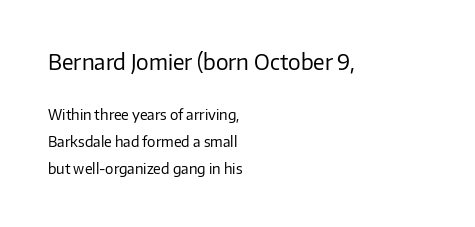
The image shows 21 px text type, upright; set left-aligned, loose line spacing (1.93x), normal letter spacing, not underlined; the first (top) block is 1.5x larger.
